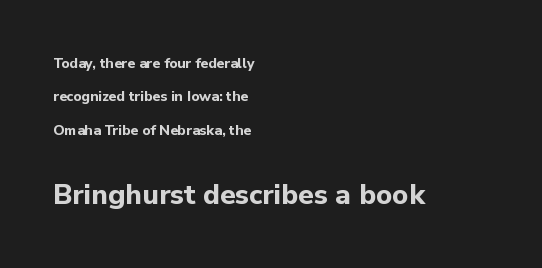
Words float on clear page, feet unadorned. Regarding leading, the lines here are spaced well apart. Unlike a traditional serif, this face leaves its strokes unadorned. The passage shown is typed in a proportional face where columns would drift.
